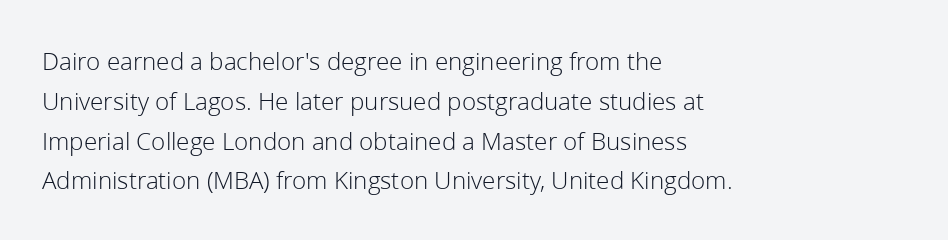
{"italic": "no", "bold": "no", "underline": "no", "align": "left", "line_spacing": "normal", "line_spacing_ratio": 1.53, "letter_spacing": "normal", "letter_spacing_em": 0.0, "glyph_px": 26}
